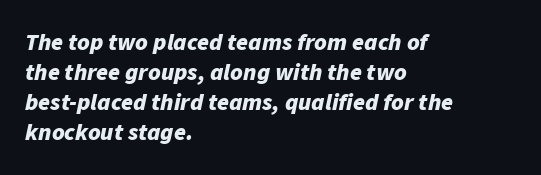
The paragraph shown leans on its left margin. The space directly below the letters is spotless. Vertically, the passage feels balanced, rows spaced as you'd expect. The text carries the slant typical of an italic or oblique font.
